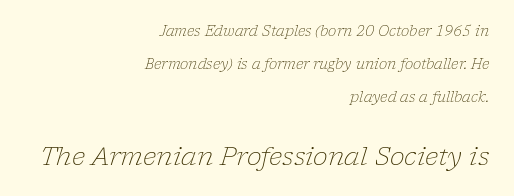
The image shows 25 px text type, italic (leaning right); set right-aligned, loose line spacing (2.37x), normal letter spacing, not underlined; the second (bottom) block is 1.79x larger.
